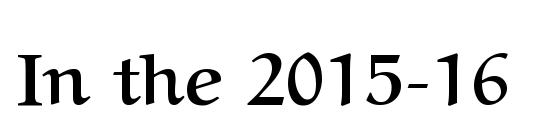
{"serif": "yes", "italic": "no", "bold": "yes", "weight": "semibold", "width": "normal", "stroke_contrast": "medium", "x_height": "medium", "monospaced": "no", "underline": "no", "letter_spacing": "normal", "letter_spacing_em": 0.0, "glyph_px": 72}
